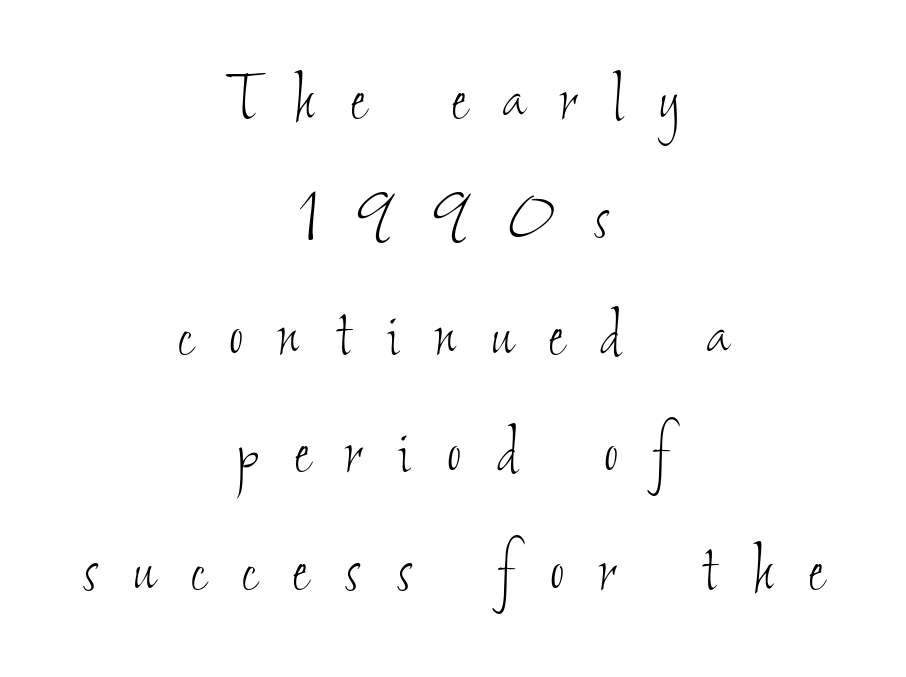
The image shows 77 px thin, condensed type; set centered, normal line spacing (1.53x), unusually wide letter spacing (+0.47 em), not underlined; low stroke contrast and a small x-height.
